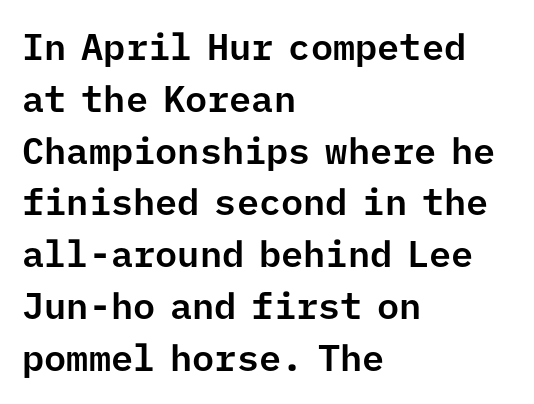
Q: Is the text italic (slanted)? A: No, it is upright.
Q: Is the typeface a serif or a sans-serif typeface? A: Sans-serif.
Q: Is the text underlined? A: No.
Q: How is the paragraph aligned? A: Left-aligned.
Q: Is the spacing between letters normal or unusually wide? A: Normal.
Q: Is the spacing between lines tight, normal or loose? A: Normal.
Q: Width (condensed, normal, or wide)? A: Normal.
Q: Stroke contrast? A: Low.
Q: x-height? A: Medium.
Q: Monospaced? A: Yes.
